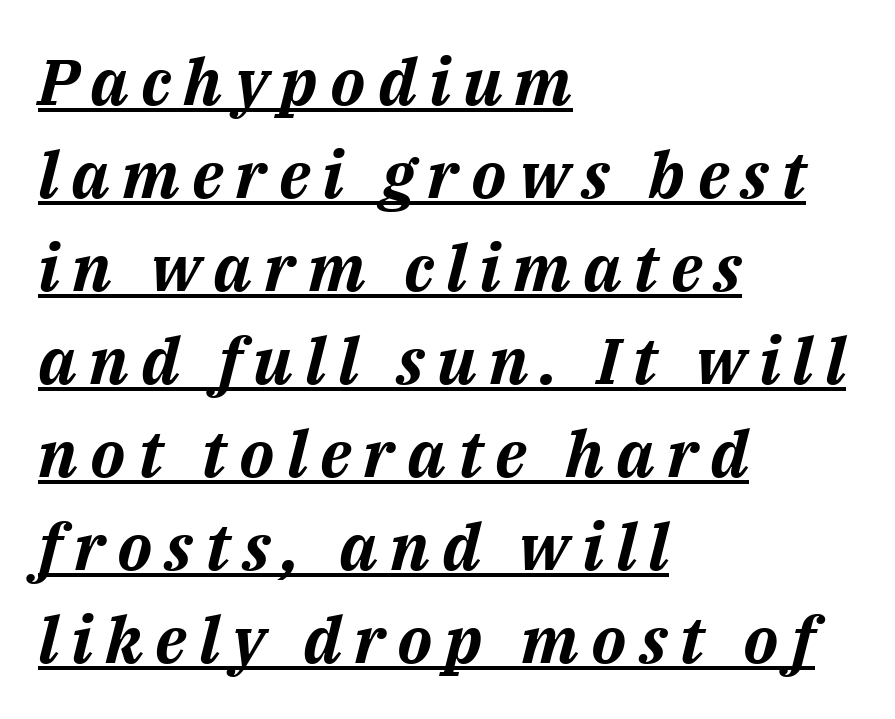
Q: Is the text bold? A: Yes.
Q: Is the text italic (slanted)? A: Yes, it leans right by about 14 degrees.
Q: Is the text underlined? A: Yes.
Q: How is the paragraph aligned? A: Left-aligned.
Q: Is the spacing between lines tight, normal or loose? A: Normal.
Q: Width (condensed, normal, or wide)? A: Normal.
Q: Stroke contrast? A: Medium.
Q: x-height? A: Medium.
Q: Monospaced? A: No.
